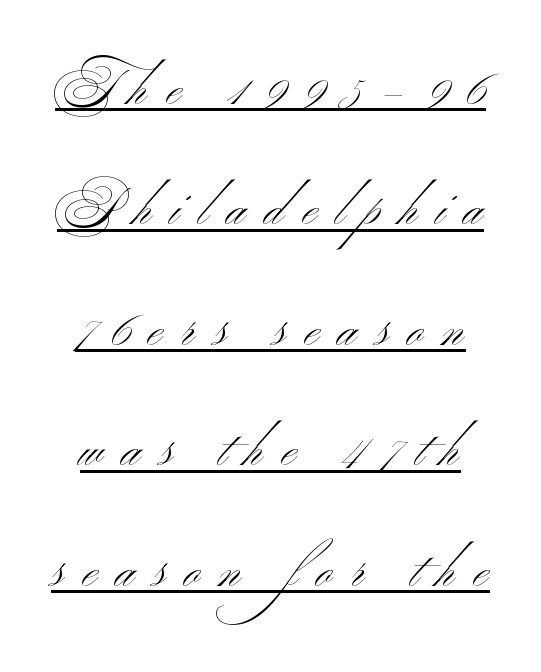
{"serif": "no", "bold": "no", "weight": "light", "width": "wide", "stroke_contrast": "medium", "x_height": "small", "monospaced": "no", "underline": "yes", "line_spacing": "loose", "line_spacing_ratio": 2.41, "letter_spacing": "wide", "letter_spacing_em": 0.38, "glyph_px": 50}
